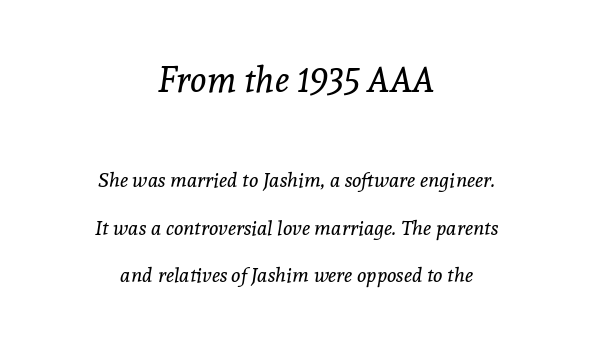
{"serif": "yes", "italic": "yes", "lean": "right", "slant_degrees": 8, "bold": "no", "weight": "regular", "width": "normal", "x_height": "medium", "monospaced": "no", "underline": "no", "align": "center", "line_spacing": "loose", "line_spacing_ratio": 2.38, "letter_spacing": "normal", "letter_spacing_em": 0.0, "larger_block": "first", "size_ratio": 1.75, "glyph_px": 35}
